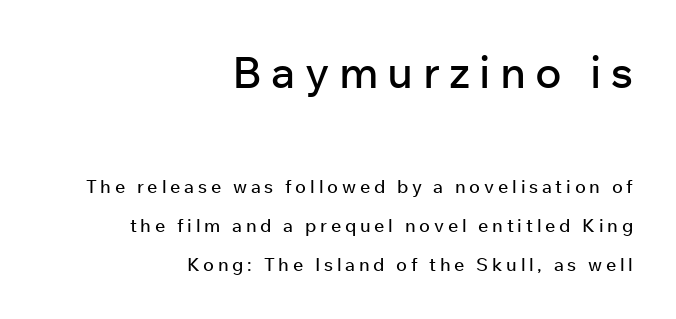
Q: Is the text italic (slanted)? A: No, it is upright.
Q: Is the typeface a serif or a sans-serif typeface? A: Sans-serif.
Q: Is the text underlined? A: No.
Q: How is the paragraph aligned? A: Right-aligned.
Q: Is the spacing between letters normal or unusually wide? A: Unusually wide.
Q: Is the spacing between lines tight, normal or loose? A: Loose.
Q: Which block of text is set in a larger size, the first (top) or the second (bottom)? A: The first (top) one.
Q: Width (condensed, normal, or wide)? A: Normal.
Q: Stroke contrast? A: Low.
Q: x-height? A: Medium.
Q: Monospaced? A: No.
